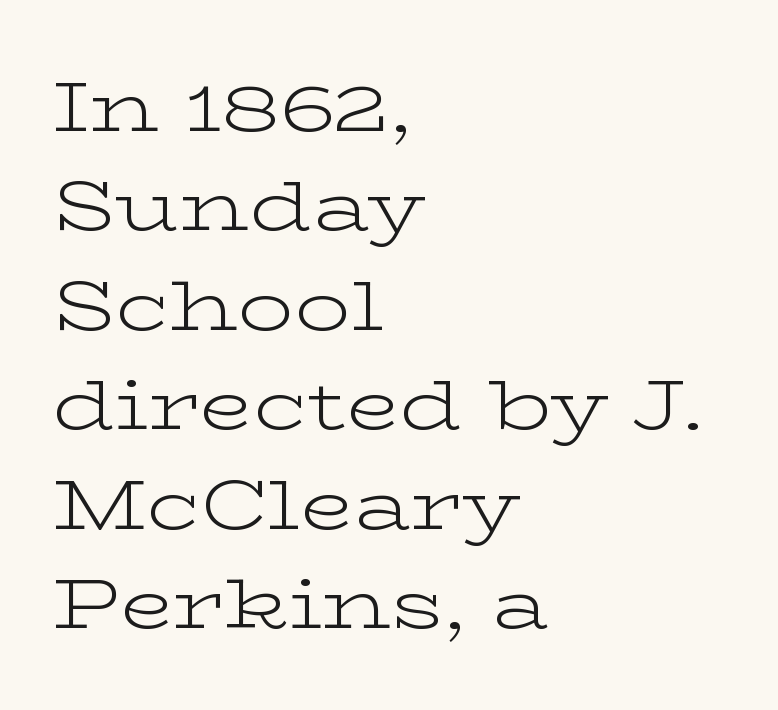
Q: Is the text bold? A: No.
Q: Is the text italic (slanted)? A: No, it is upright.
Q: Is the typeface a serif or a sans-serif typeface? A: Serif.
Q: Is the text underlined? A: No.
Q: How is the paragraph aligned? A: Left-aligned.
Q: Is the spacing between letters normal or unusually wide? A: Normal.
Q: Is the spacing between lines tight, normal or loose? A: Normal.
Q: Width (condensed, normal, or wide)? A: Wide.
Q: Stroke contrast? A: Low.
Q: x-height? A: Medium.
Q: Monospaced? A: No.
